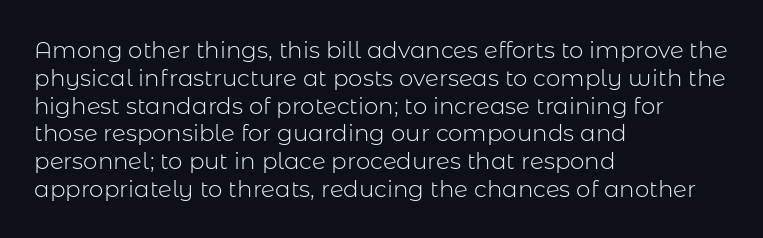
Italic: no, the glyphs are upright roman. Typeset ragged right — the left edge is the straight one. The gaps between neighbouring characters are ordinary and unremarkable. No letter is thick-stroked: the sample isn't bold. Lines of text with bare space underneath.
